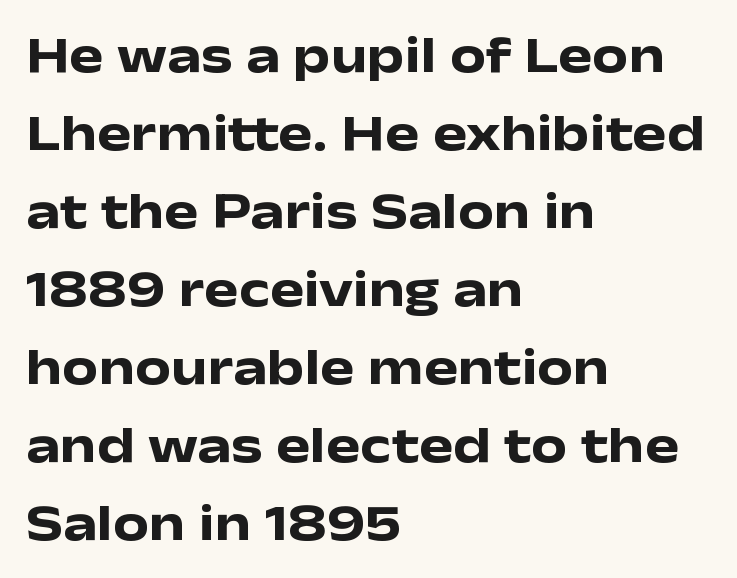
The image shows 51 px heavy, wide sans-serif type, upright; set left-aligned, normal line spacing (1.53x), normal letter spacing, not underlined; low stroke contrast and a medium x-height.
